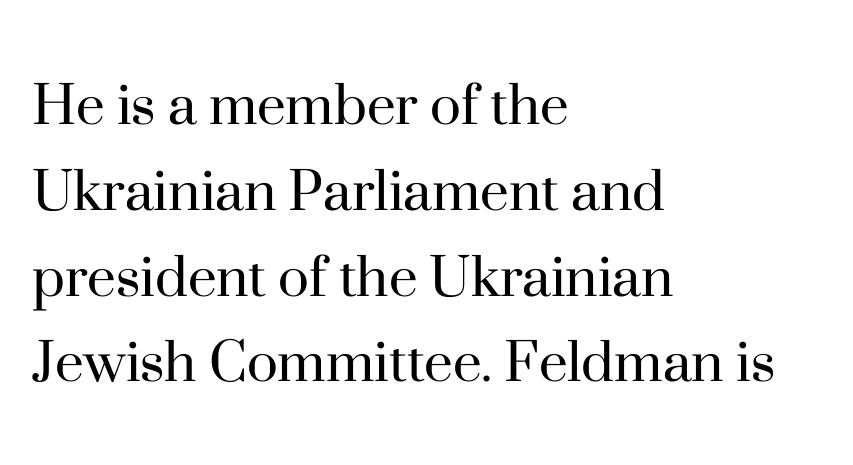
Q: Is the text bold? A: No.
Q: Is the text italic (slanted)? A: No, it is upright.
Q: Is the typeface a serif or a sans-serif typeface? A: Serif.
Q: Is the text underlined? A: No.
Q: How is the paragraph aligned? A: Left-aligned.
Q: Is the spacing between letters normal or unusually wide? A: Normal.
Q: Is the spacing between lines tight, normal or loose? A: Normal.
Q: Width (condensed, normal, or wide)? A: Normal.
Q: Stroke contrast? A: High.
Q: x-height? A: Small.
Q: Monospaced? A: No.
